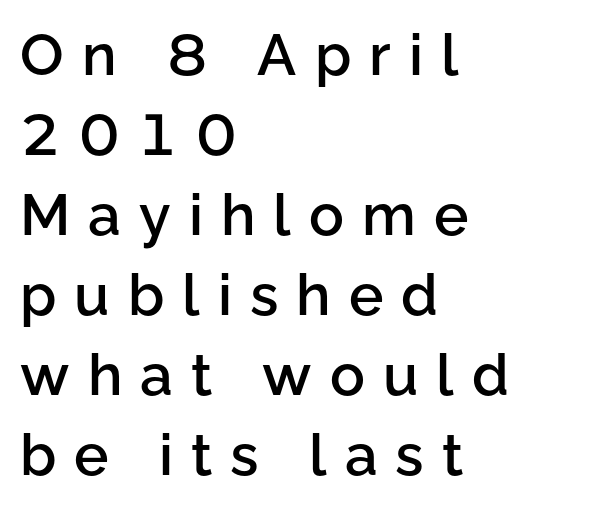
{"serif": "no", "italic": "no", "bold": "semi", "weight": "semibold", "width": "normal", "stroke_contrast": "low", "x_height": "medium", "monospaced": "no", "underline": "no", "align": "left", "line_spacing": "normal", "line_spacing_ratio": 1.38, "letter_spacing": "wide", "letter_spacing_em": 0.31, "glyph_px": 58}
